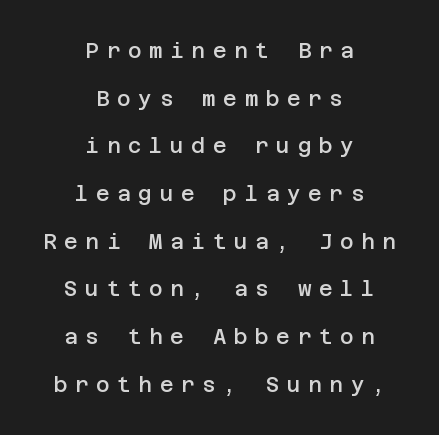
The lettering holds an erect, upright posture throughout. In terms of letterspacing, this is a distinctly airy, spread setting. A bit beefed up — I'd call it semibold rather than bold. Horizontal alignment here is central, giving a formal, balanced look.
